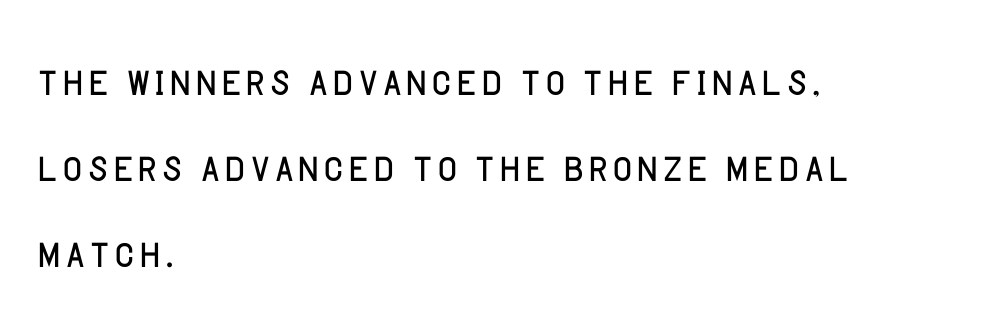
{"serif": "no", "italic": "no", "bold": "no", "weight": "light", "width": "normal", "stroke_contrast": "low", "x_height": "large", "monospaced": "no", "underline": "no", "align": "left", "line_spacing": "normal", "line_spacing_ratio": 1.59, "letter_spacing": "normal", "letter_spacing_em": 0.0, "glyph_px": 54}
